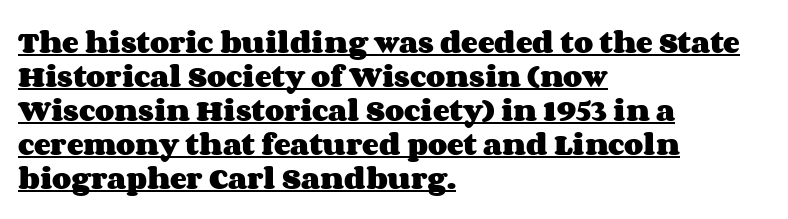
{"italic": "no", "bold": "yes", "underline": "yes", "align": "left", "line_spacing": "normal", "line_spacing_ratio": 1.36, "letter_spacing": "normal", "letter_spacing_em": 0.0, "glyph_px": 25}
